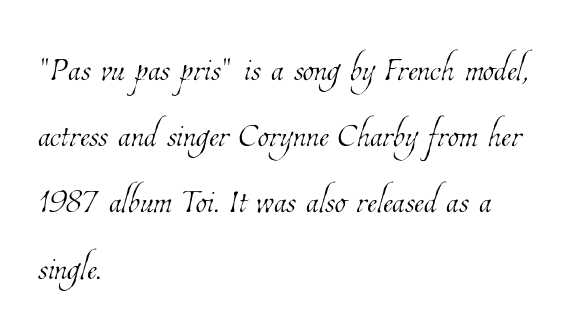
Q: Is the text bold? A: No.
Q: Is the text underlined? A: No.
Q: How is the paragraph aligned? A: Left-aligned.
Q: Is the spacing between letters normal or unusually wide? A: Normal.
Q: Is the spacing between lines tight, normal or loose? A: Normal.
Q: Width (condensed, normal, or wide)? A: Condensed.
Q: Stroke contrast? A: Low.
Q: x-height? A: Medium.
Q: Monospaced? A: No.
